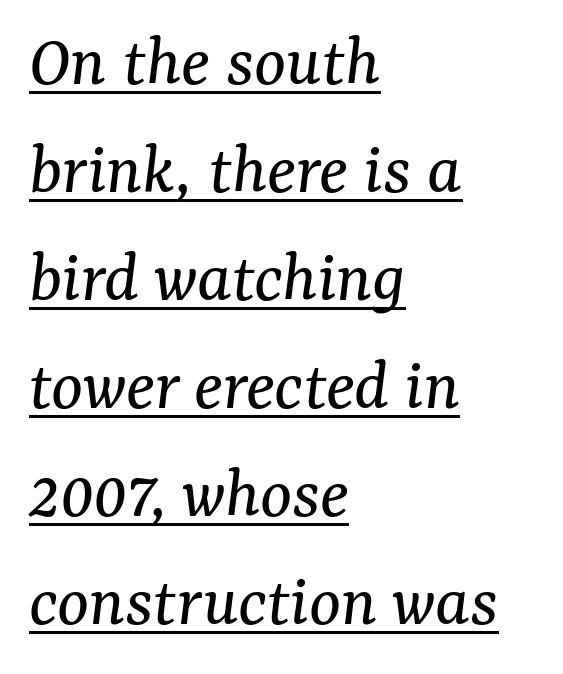
Q: Is the text bold? A: No.
Q: Is the text italic (slanted)? A: Yes, it leans right by about 7 degrees.
Q: Is the typeface a serif or a sans-serif typeface? A: Serif.
Q: Is the text underlined? A: Yes.
Q: How is the paragraph aligned? A: Left-aligned.
Q: Is the spacing between letters normal or unusually wide? A: Normal.
Q: Is the spacing between lines tight, normal or loose? A: Normal.
Q: Width (condensed, normal, or wide)? A: Normal.
Q: Stroke contrast? A: Medium.
Q: x-height? A: Medium.
Q: Monospaced? A: No.
